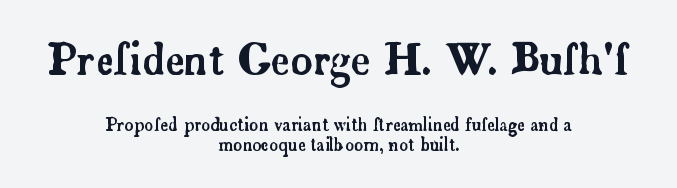
Rendered with straight, roman letterforms. Note: larger setting up top, smaller setting below. Baseline-to-baseline distance is barely more than the letter height. This sample is center-justified, so both line endings float freely. These lines are rendered in a variable-pitch font.
